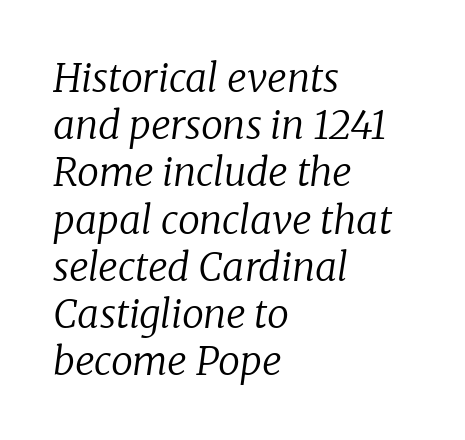
Q: Is the text bold? A: No.
Q: Is the text italic (slanted)? A: Yes, it leans right by about 8 degrees.
Q: Is the typeface a serif or a sans-serif typeface? A: Serif.
Q: Is the text underlined? A: No.
Q: How is the paragraph aligned? A: Left-aligned.
Q: Is the spacing between letters normal or unusually wide? A: Normal.
Q: Width (condensed, normal, or wide)? A: Normal.
Q: Stroke contrast? A: Low.
Q: x-height? A: Medium.
Q: Monospaced? A: No.
